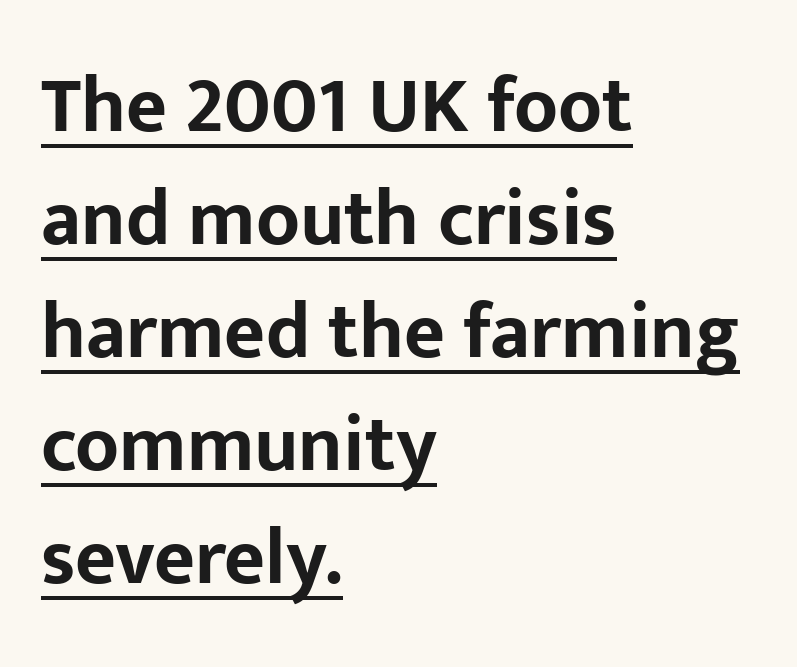
The image shows 79 px bold sans-serif type, upright; set left-aligned, normal line spacing (1.43x), normal letter spacing, underlined; low stroke contrast and a medium x-height.
